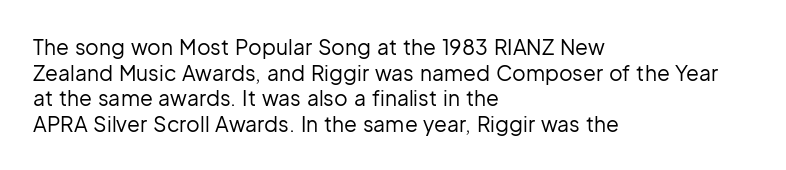
The image shows 21 px text type, upright; set left-aligned, line spacing 1.22x, normal letter spacing, not underlined.
